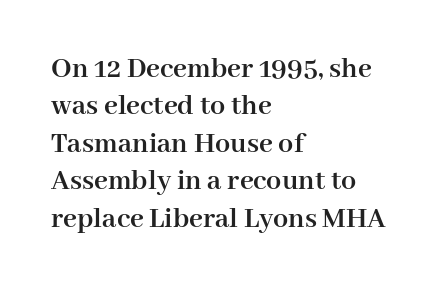
The image shows 30 px semibold serif type, upright; set left-aligned, normal line spacing (1.25x), normal letter spacing, not underlined; high stroke contrast and a medium x-height.
